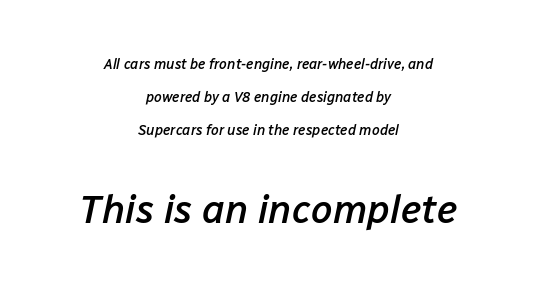
The emphasis by scale lands on block number two, below. The characters look somewhat weighty, a semibold short of true bold. The face used here is proportionally spaced, like ordinary book or web type. Leading: increased. This rendering uses center alignment, leaving both contours irregular but symmetric.
